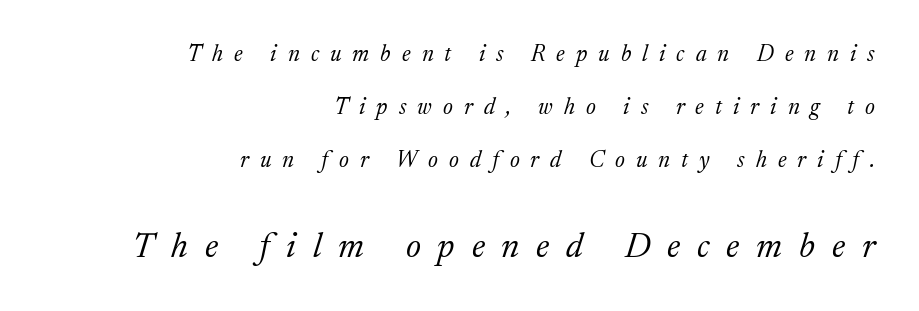
Horizontal bands of white between lines are thick stripes. Yep, those are serifs on the letters. Proportional: the letters do not fall into vertical columns. Horizontal alignment here is rightward, an uncommon choice for prose. The letterforms stand isolated, each surrounded by extra space.
